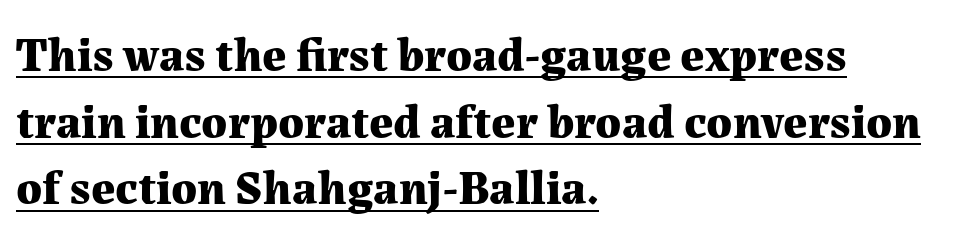
The image shows 48 px bold serif type, upright; set left-aligned, normal line spacing (1.39x), normal letter spacing, underlined; medium stroke contrast and a medium x-height.
